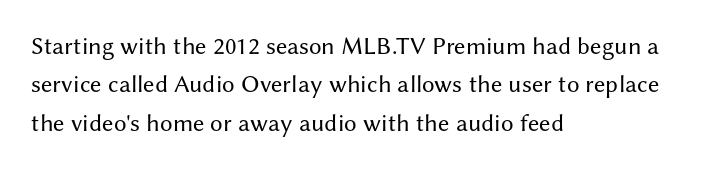
{"italic": "no", "bold": "no", "underline": "no", "align": "left", "line_spacing": "normal", "line_spacing_ratio": 1.54, "letter_spacing": "normal", "letter_spacing_em": 0.0, "glyph_px": 25}
